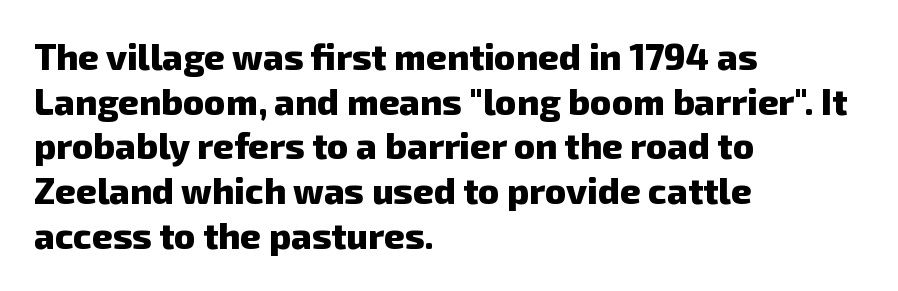
{"serif": "no", "bold": "yes", "weight": "heavy", "width": "normal", "stroke_contrast": "low", "x_height": "medium", "monospaced": "no", "underline": "no", "align": "left", "line_spacing_ratio": 1.24, "letter_spacing": "normal", "letter_spacing_em": 0.0, "glyph_px": 36}
